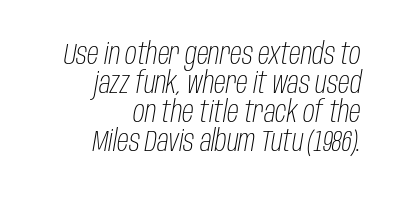
Look at the tracking — it's just the regular setting, nothing added. Ink coverage per letter is moderate at most. Reading down the column, the eye jumps only a short way to each next line. Is this a fixed-width face? No — the glyphs have proportional, varying widths. Reading down the block, your eye finds every line finishing at a fixed right position. Just letters on the line, the space beneath them empty.
